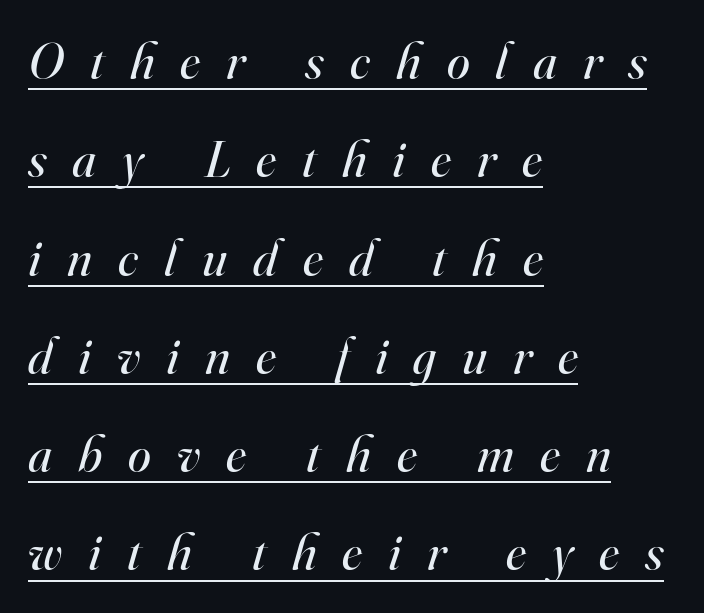
Q: Is the text bold? A: No.
Q: Is the text italic (slanted)? A: Yes, it leans right by about 16 degrees.
Q: Is the typeface a serif or a sans-serif typeface? A: Serif.
Q: Is the text underlined? A: Yes.
Q: How is the paragraph aligned? A: Left-aligned.
Q: Is the spacing between letters normal or unusually wide? A: Unusually wide.
Q: Width (condensed, normal, or wide)? A: Normal.
Q: Stroke contrast? A: High.
Q: x-height? A: Small.
Q: Monospaced? A: No.
